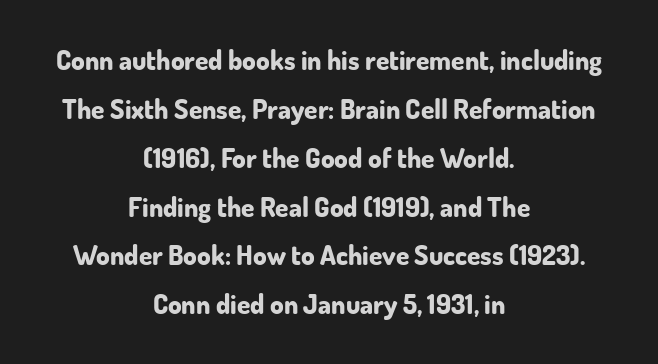
Q: Is the text bold? A: Yes.
Q: Is the text italic (slanted)? A: No, it is upright.
Q: Is the text underlined? A: No.
Q: How is the paragraph aligned? A: Centered.
Q: Is the spacing between letters normal or unusually wide? A: Normal.
